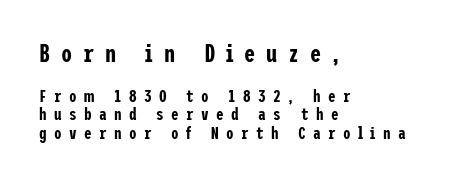
Q: Is the text italic (slanted)? A: No, it is upright.
Q: Is the text underlined? A: No.
Q: How is the paragraph aligned? A: Left-aligned.
Q: Is the spacing between letters normal or unusually wide? A: Unusually wide.
Q: Is the spacing between lines tight, normal or loose? A: Tight.
Q: Which block of text is set in a larger size, the first (top) or the second (bottom)? A: The first (top) one.
